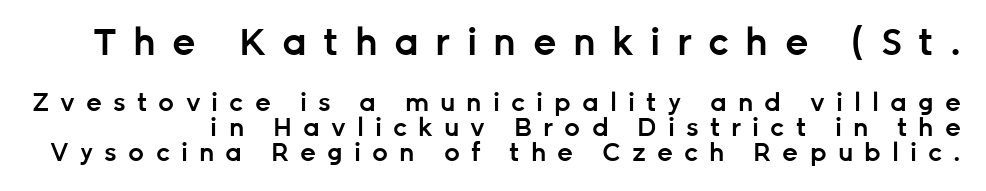
Characters follow at a spacing far wider than the type designer built in. This sample has the flowing, uneven cadence of proportional lettering. Anything drawn beneath the words? Only blank space. A sans-serif font was chosen for this passage.
